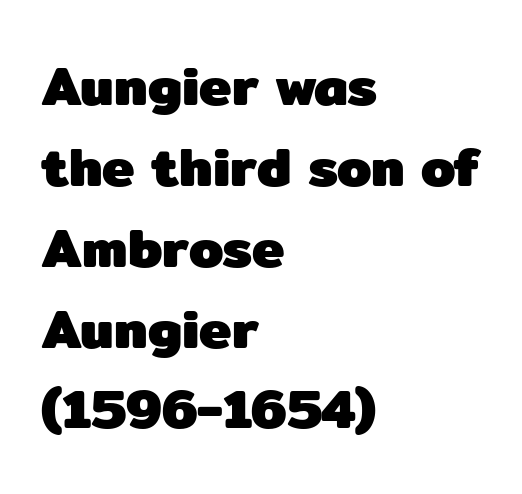
The paragraph shown leans on its left margin. Posture: upright roman. Honestly, there is no underline to notice here at all. The letters carry no serifs — their stems end cleanly without finishing strokes. The vertical gap from one line to the next is medium. Each letter keeps its own natural width here, so spacing adapts to shape.
